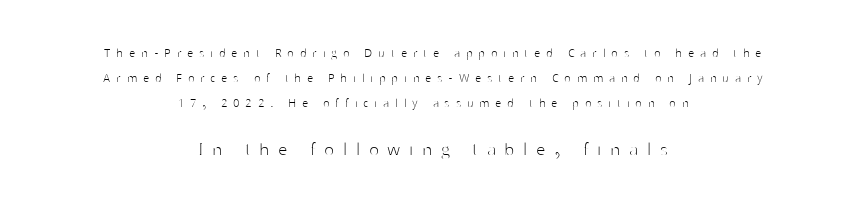
{"italic": "no", "bold": "no", "underline": "no", "align": "center", "line_spacing_ratio": 1.77, "letter_spacing": "wide", "letter_spacing_em": 0.42, "larger_block": "second", "size_ratio": 1.5, "glyph_px": 21}
